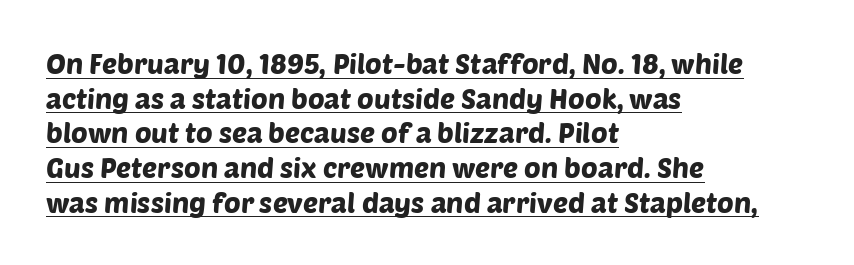
Q: Is the typeface a serif or a sans-serif typeface? A: Sans-serif.
Q: Is the text underlined? A: Yes.
Q: How is the paragraph aligned? A: Left-aligned.
Q: Is the spacing between letters normal or unusually wide? A: Normal.
Q: Width (condensed, normal, or wide)? A: Normal.
Q: Stroke contrast? A: Low.
Q: x-height? A: Large.
Q: Monospaced? A: No.
